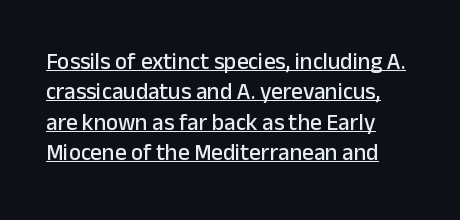
The image shows 23 px text type, upright; set left-aligned, normal line spacing (1.32x), normal letter spacing, underlined.
